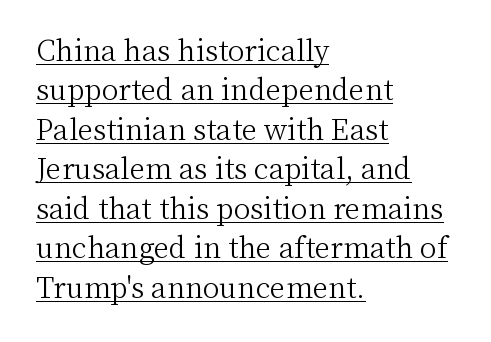
{"serif": "yes", "italic": "no", "bold": "no", "weight": "light", "width": "normal", "stroke_contrast": "medium", "x_height": "medium", "monospaced": "no", "underline": "yes", "align": "left", "line_spacing": "normal", "line_spacing_ratio": 1.41, "letter_spacing": "normal", "letter_spacing_em": 0.0, "glyph_px": 28}
